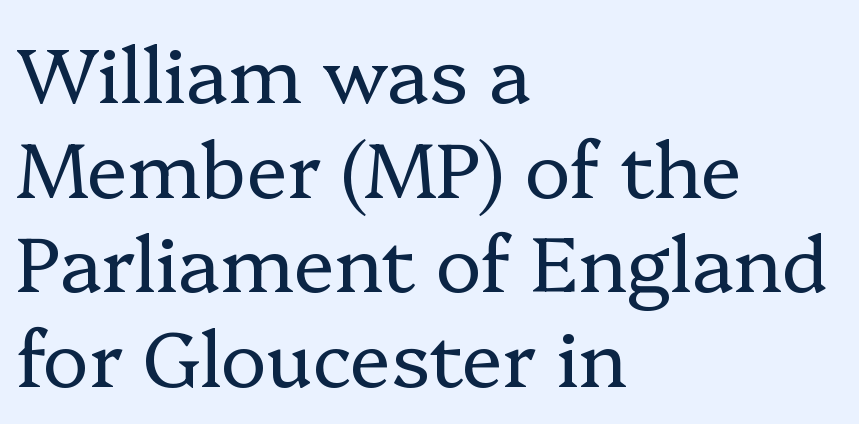
{"serif": "yes", "italic": "no", "bold": "no", "weight": "regular", "width": "normal", "stroke_contrast": "low", "x_height": "medium", "monospaced": "no", "underline": "no", "align": "left", "line_spacing_ratio": 1.23, "letter_spacing": "normal", "letter_spacing_em": 0.0, "glyph_px": 77}
